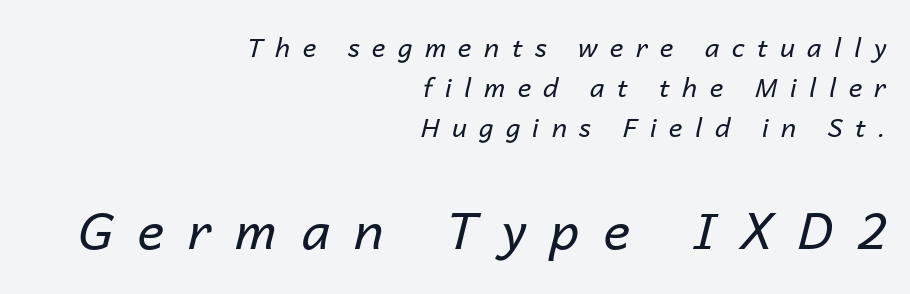
{"italic": "yes", "lean": "right", "slant_degrees": 14, "bold": "no", "weight": "regular", "width": "normal", "stroke_contrast": "low", "x_height": "medium", "monospaced": "no", "underline": "no", "align": "right", "line_spacing": "normal", "line_spacing_ratio": 1.54, "letter_spacing": "wide", "letter_spacing_em": 0.48, "larger_block": "second", "size_ratio": 1.96, "glyph_px": 51}
